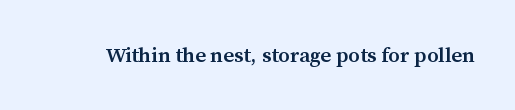
Typesetter's note: demi weight, one step under bold. The specimen omits any rule beneath the text block's lines. Is there any slant? The stems are plumb. Does extra space separate the letters? No, they use regular spacing.
